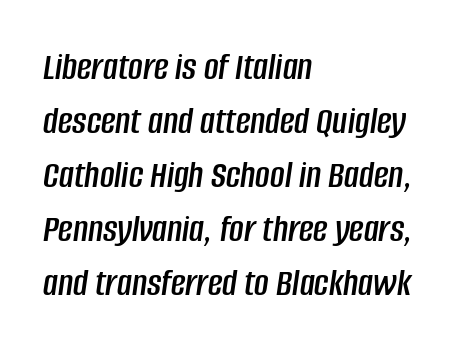
{"italic": "yes", "lean": "right", "slant_degrees": 8, "width": "condensed", "stroke_contrast": "low", "x_height": "large", "monospaced": "no", "underline": "no", "align": "left", "line_spacing": "normal", "line_spacing_ratio": 1.35, "letter_spacing": "normal", "letter_spacing_em": 0.0, "glyph_px": 40}
